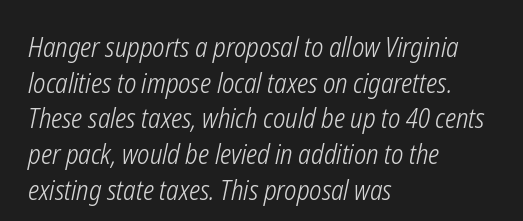
{"italic": "yes", "lean": "right", "slant_degrees": 12, "bold": "no", "underline": "no", "align": "left", "line_spacing": "normal", "line_spacing_ratio": 1.32, "letter_spacing": "normal", "letter_spacing_em": 0.0, "glyph_px": 27}
